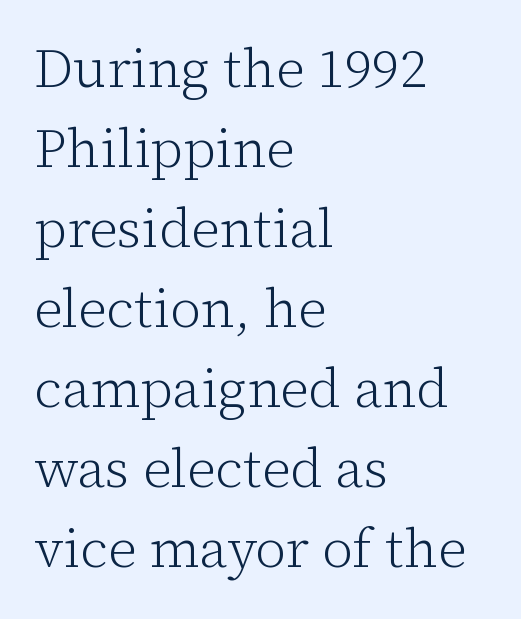
A normal amount of white space separates one row of letters from the next. The passage shown has conventional tracking throughout. A light-to-regular cut is what we see here. The area under the type is left untouched. The letters stand straight up with perfectly vertical stems.
